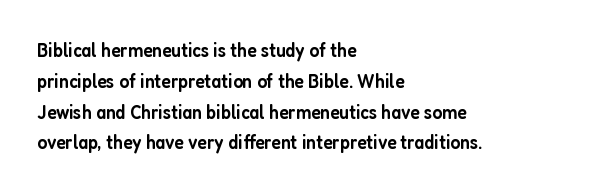
{"italic": "no", "bold": "semi", "underline": "no", "align": "left", "line_spacing": "normal", "line_spacing_ratio": 1.54, "letter_spacing": "normal", "letter_spacing_em": 0.0, "glyph_px": 20}
